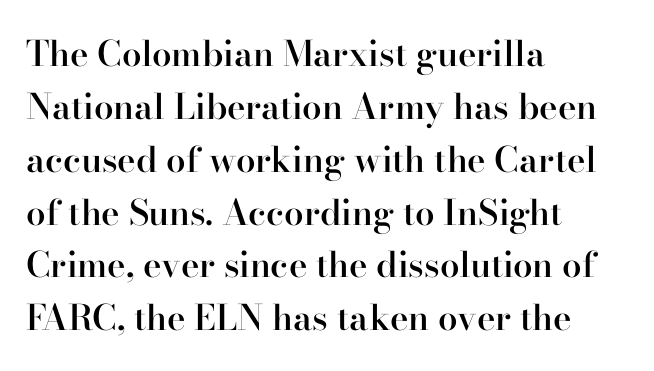
{"serif": "yes", "italic": "no", "bold": "semi", "weight": "semibold", "width": "normal", "stroke_contrast": "high", "x_height": "small", "monospaced": "no", "underline": "no", "align": "left", "line_spacing": "normal", "line_spacing_ratio": 1.51, "letter_spacing": "normal", "letter_spacing_em": 0.0, "glyph_px": 35}
